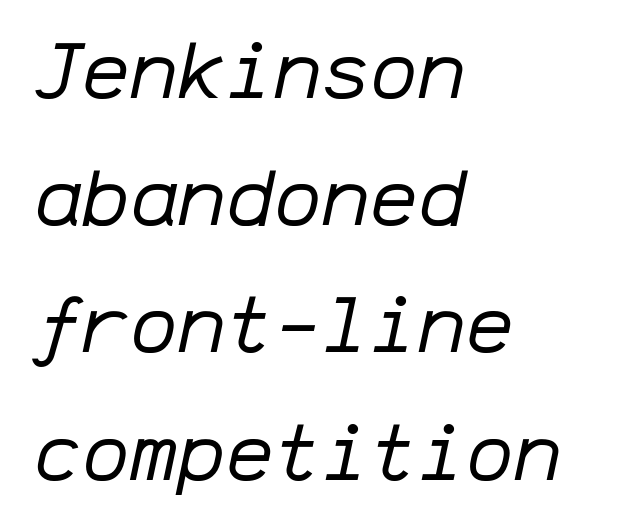
Q: Is the text bold? A: No.
Q: Is the text italic (slanted)? A: Yes, it leans right by about 12 degrees.
Q: Is the text underlined? A: No.
Q: How is the paragraph aligned? A: Left-aligned.
Q: Is the spacing between letters normal or unusually wide? A: Normal.
Q: Is the spacing between lines tight, normal or loose? A: Normal.
Q: Width (condensed, normal, or wide)? A: Normal.
Q: Stroke contrast? A: Low.
Q: x-height? A: Medium.
Q: Monospaced? A: Yes.
